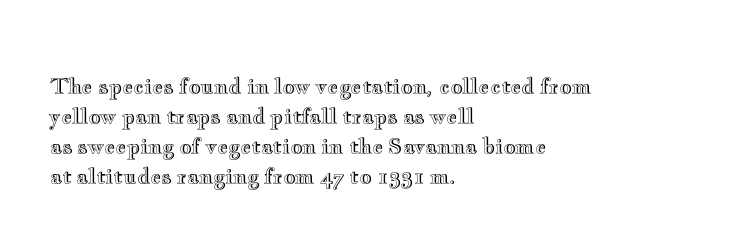
{"italic": "no", "underline": "no", "align": "left", "line_spacing": "normal", "line_spacing_ratio": 1.43, "letter_spacing": "normal", "letter_spacing_em": 0.0, "glyph_px": 21}
